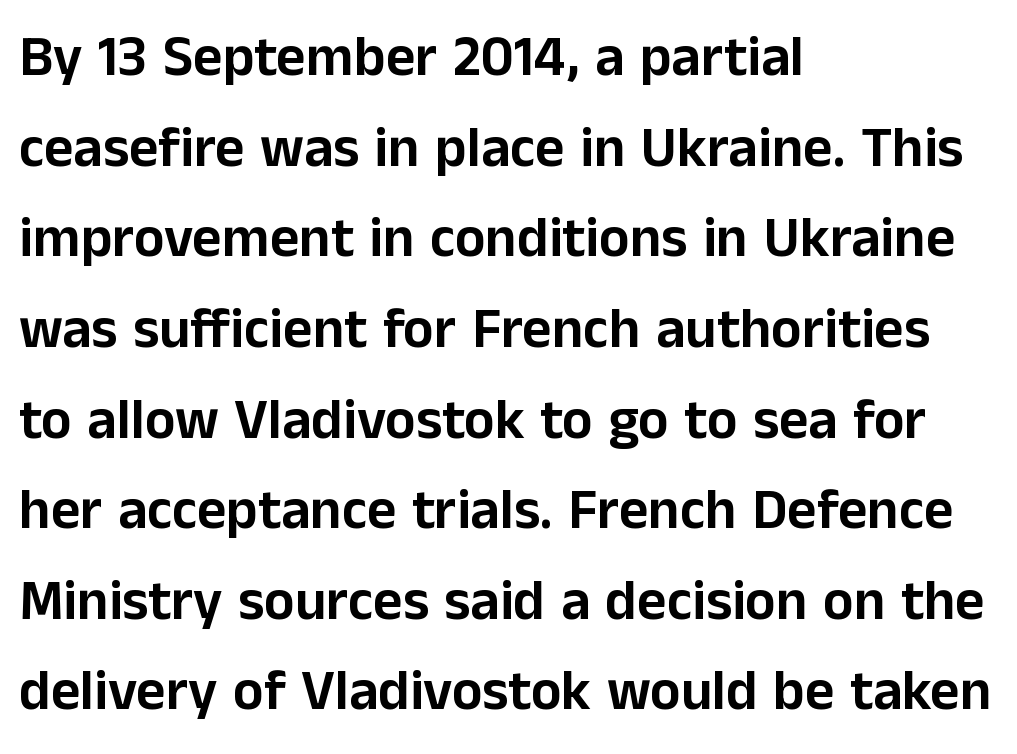
The image shows 57 px sans-serif type, upright; set left-aligned, normal line spacing (1.59x), normal letter spacing, not underlined; low stroke contrast and a medium x-height.
